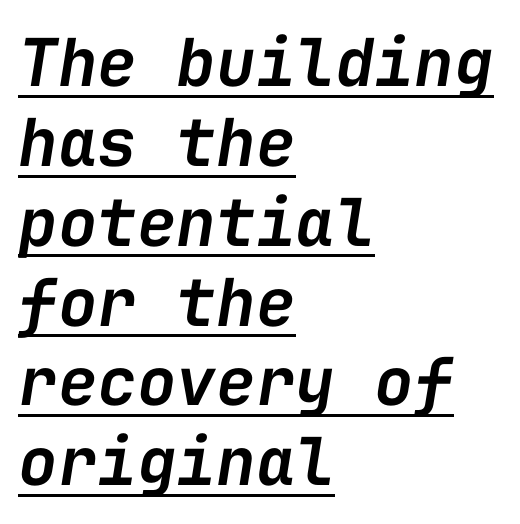
Q: Is the text bold? A: Semi-bold.
Q: Is the text italic (slanted)? A: Yes, it leans right by about 9 degrees.
Q: Is the text underlined? A: Yes.
Q: How is the paragraph aligned? A: Left-aligned.
Q: Is the spacing between letters normal or unusually wide? A: Normal.
Q: Width (condensed, normal, or wide)? A: Normal.
Q: Stroke contrast? A: Low.
Q: x-height? A: Medium.
Q: Monospaced? A: Yes.
